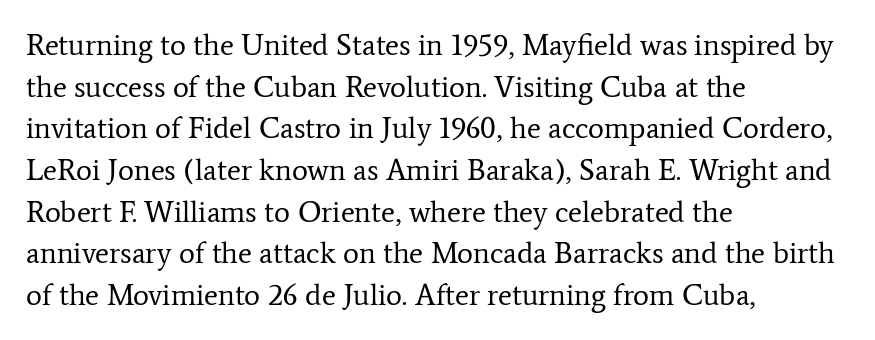
Q: Is the text bold? A: No.
Q: Is the text italic (slanted)? A: No, it is upright.
Q: Is the typeface a serif or a sans-serif typeface? A: Serif.
Q: Is the text underlined? A: No.
Q: How is the paragraph aligned? A: Left-aligned.
Q: Is the spacing between letters normal or unusually wide? A: Normal.
Q: Is the spacing between lines tight, normal or loose? A: Normal.
Q: Width (condensed, normal, or wide)? A: Normal.
Q: Stroke contrast? A: Low.
Q: x-height? A: Medium.
Q: Monospaced? A: No.
